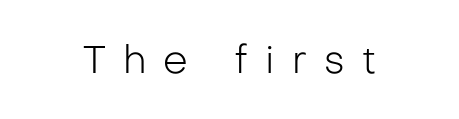
The image shows 39 px light sans-serif type, upright; set unusually wide letter spacing (+0.44 em), not underlined; low stroke contrast and a medium x-height.
